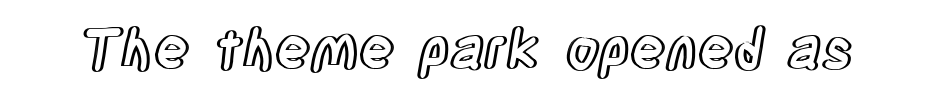
{"width": "condensed", "x_height": "large", "monospaced": "no", "underline": "no", "letter_spacing": "normal", "letter_spacing_em": 0.0, "glyph_px": 55}
